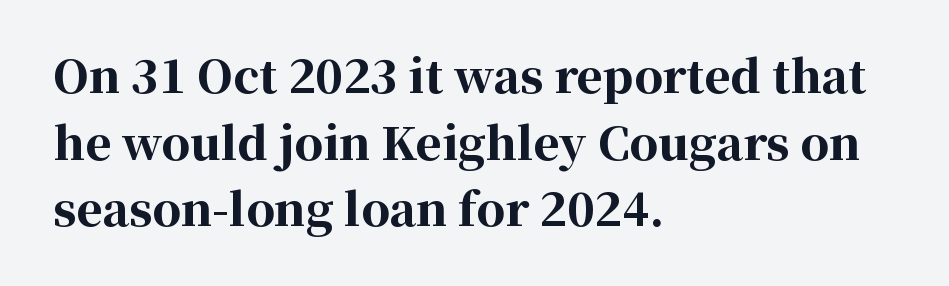
{"serif": "yes", "italic": "no", "bold": "yes", "weight": "bold", "width": "normal", "stroke_contrast": "high", "x_height": "medium", "monospaced": "no", "underline": "no", "align": "left", "line_spacing": "normal", "line_spacing_ratio": 1.48, "letter_spacing": "normal", "letter_spacing_em": 0.0, "glyph_px": 45}
